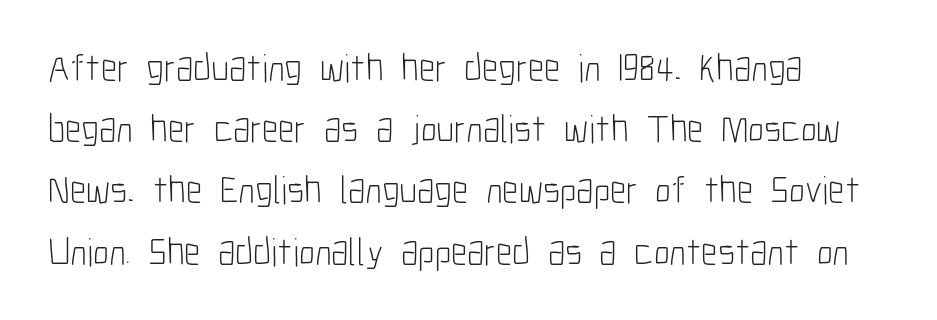
The image shows 39 px light, condensed sans-serif type, upright; set left-aligned, normal line spacing (1.57x), normal letter spacing, not underlined; low stroke contrast and a medium x-height.
